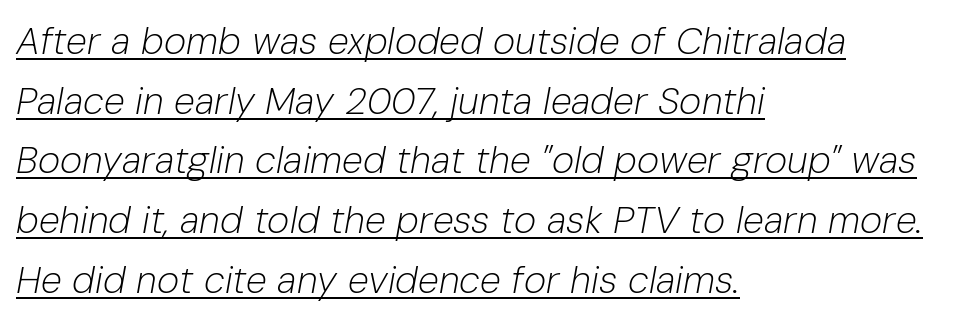
The typeface has the unassuming heft of standard copy or less. The typesetter has applied underlining to the passage shown. These lines sit exactly where default settings would place them. Does extra space separate the letters? No, they use regular spacing. An italicized treatment has been applied to the whole sample.
